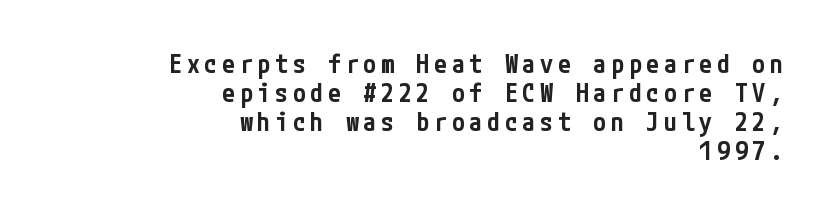
Q: Is the text bold? A: Semi-bold.
Q: Is the text italic (slanted)? A: No, it is upright.
Q: Is the text underlined? A: No.
Q: How is the paragraph aligned? A: Right-aligned.
Q: Is the spacing between lines tight, normal or loose? A: Tight.
